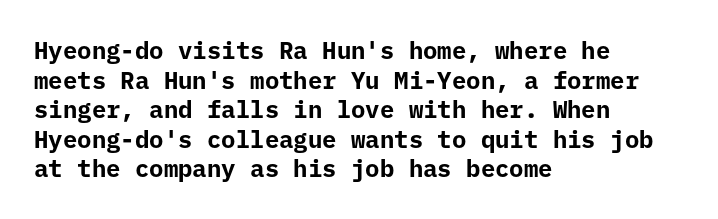
{"italic": "no", "bold": "yes", "underline": "no", "align": "left", "line_spacing_ratio": 1.23, "letter_spacing": "normal", "letter_spacing_em": 0.0, "glyph_px": 24}
